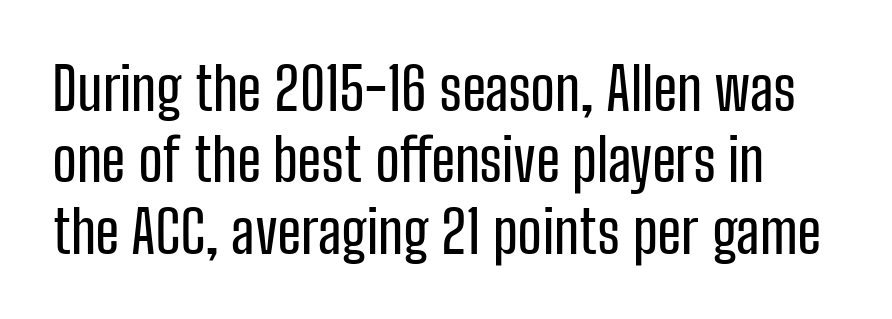
{"serif": "no", "italic": "no", "width": "condensed", "stroke_contrast": "low", "x_height": "medium", "monospaced": "no", "underline": "no", "line_spacing_ratio": 1.21, "letter_spacing": "normal", "letter_spacing_em": 0.0, "glyph_px": 59}
